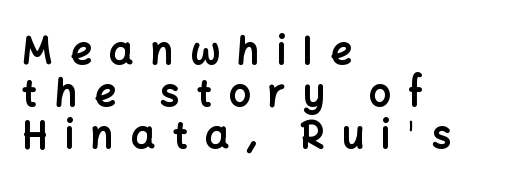
The image shows 38 px bold sans-serif type, upright; set left-aligned, tight line spacing (1.11x), unusually wide letter spacing (+0.46 em), not underlined; low stroke contrast and a medium x-height.
